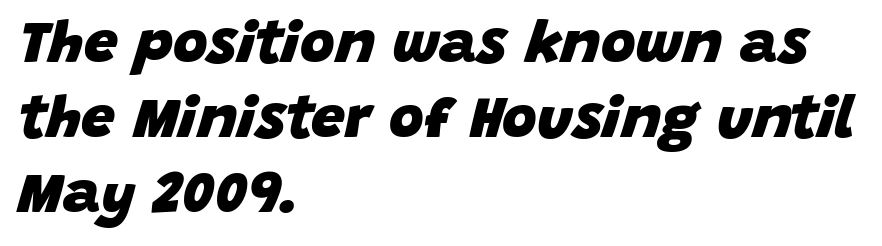
{"italic": "yes", "lean": "right", "slant_degrees": 15, "bold": "yes", "weight": "heavy", "width": "normal", "stroke_contrast": "low", "x_height": "large", "monospaced": "no", "underline": "no", "align": "left", "line_spacing": "normal", "line_spacing_ratio": 1.25, "letter_spacing": "normal", "letter_spacing_em": 0.0, "glyph_px": 60}
